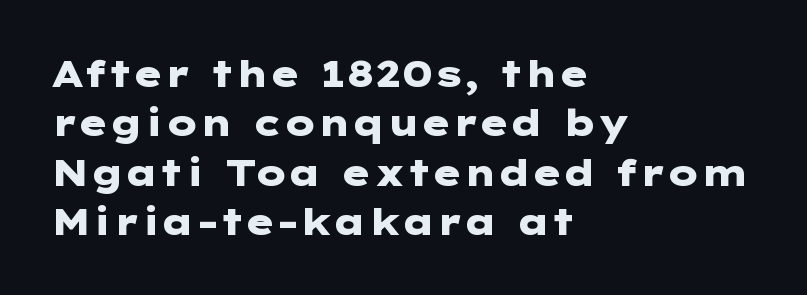
Q: Is the text bold? A: Yes.
Q: Is the text italic (slanted)? A: No, it is upright.
Q: Is the typeface a serif or a sans-serif typeface? A: Sans-serif.
Q: Is the text underlined? A: No.
Q: How is the paragraph aligned? A: Left-aligned.
Q: Is the spacing between letters normal or unusually wide? A: Normal.
Q: Is the spacing between lines tight, normal or loose? A: Normal.
Q: Width (condensed, normal, or wide)? A: Wide.
Q: Stroke contrast? A: Low.
Q: x-height? A: Medium.
